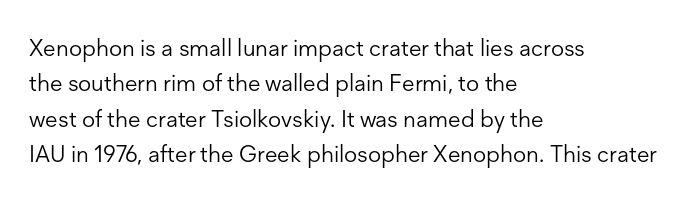
The face looks like a standard text weight, possibly lighter. Vertical strokes here are truly vertical. These lines keep a tight, regular rhythm from letter to letter. Leading matches the norm, producing a regular column. Left-aligned paragraph, ragged on the right. The space directly below the letters is spotless.
